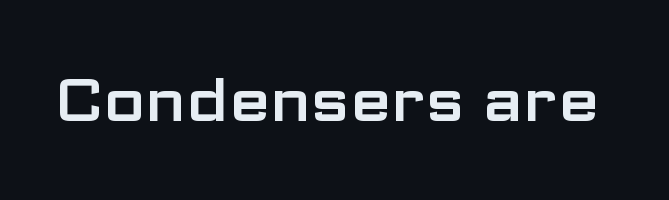
Q: Is the text italic (slanted)? A: No, it is upright.
Q: Is the typeface a serif or a sans-serif typeface? A: Sans-serif.
Q: Is the text underlined? A: No.
Q: Is the spacing between letters normal or unusually wide? A: Normal.
Q: Width (condensed, normal, or wide)? A: Wide.
Q: Stroke contrast? A: Low.
Q: x-height? A: Medium.
Q: Monospaced? A: No.
